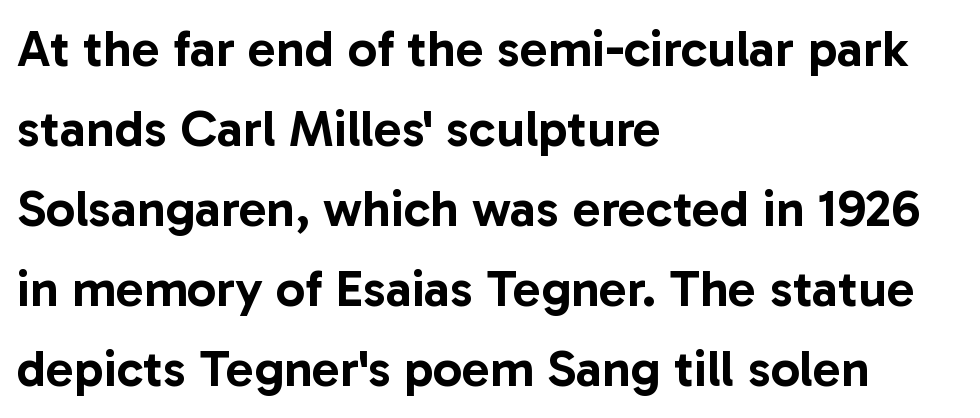
The letters sit at their default tracking, neither squeezed nor spread. Do the characters align in a grid? No, the font is proportional. Left-aligned paragraph, ragged on the right. Lines of text with bare space underneath. Observe the absence of serifs on each vertical stroke in this sample.
